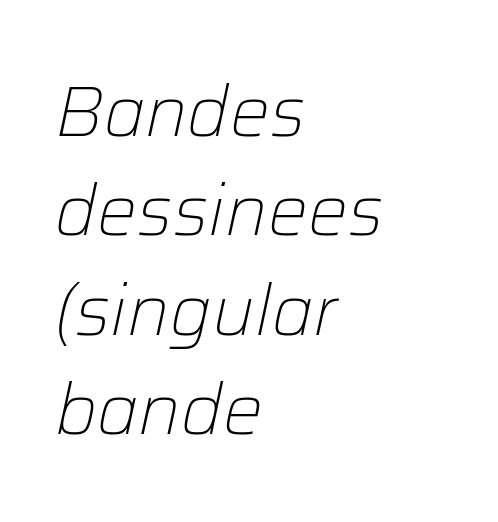
{"italic": "yes", "lean": "right", "slant_degrees": 12, "bold": "no", "weight": "light", "width": "normal", "stroke_contrast": "low", "x_height": "medium", "monospaced": "no", "underline": "no", "align": "left", "line_spacing": "normal", "line_spacing_ratio": 1.4, "letter_spacing": "normal", "letter_spacing_em": 0.0, "glyph_px": 71}
